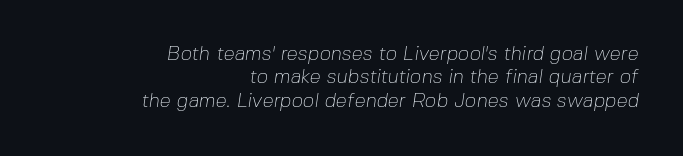
Q: Is the text bold? A: No.
Q: Is the text underlined? A: No.
Q: How is the paragraph aligned? A: Right-aligned.
Q: Is the spacing between letters normal or unusually wide? A: Normal.
